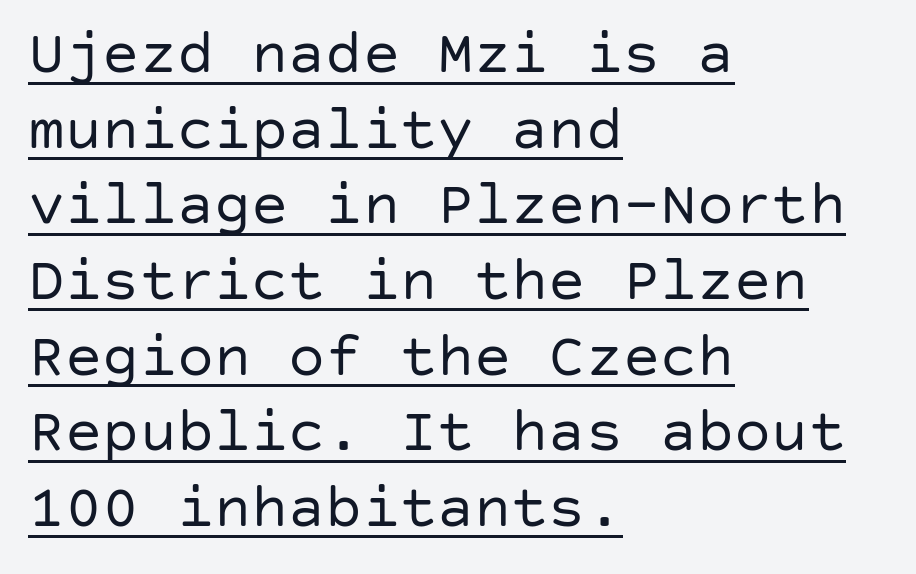
The image shows 62 px regular-weight sans-serif type, upright; set left-aligned, line spacing 1.22x, normal letter spacing, underlined; low stroke contrast and a large x-height.
